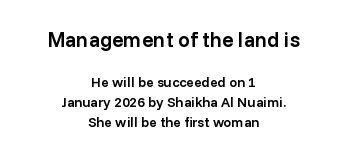
The image shows 21 px text type, upright; set centered, normal line spacing (1.44x), normal letter spacing, not underlined; the first (top) block is 1.5x larger.
